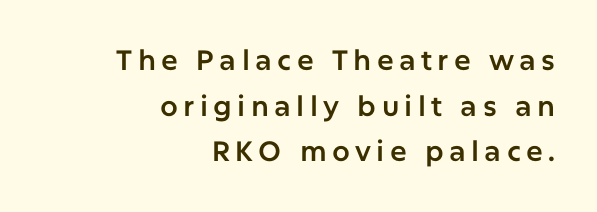
Q: Is the text italic (slanted)? A: No, it is upright.
Q: Is the typeface a serif or a sans-serif typeface? A: Sans-serif.
Q: Is the text underlined? A: No.
Q: How is the paragraph aligned? A: Right-aligned.
Q: Is the spacing between lines tight, normal or loose? A: Normal.
Q: Width (condensed, normal, or wide)? A: Normal.
Q: Stroke contrast? A: Low.
Q: x-height? A: Medium.
Q: Monospaced? A: No.
